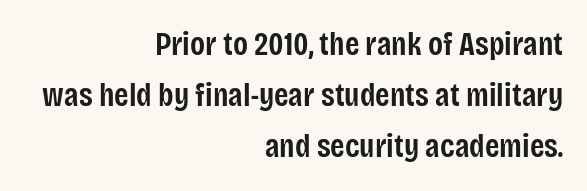
{"serif": "no", "italic": "no", "bold": "semi", "weight": "semibold", "width": "condensed", "stroke_contrast": "low", "x_height": "large", "monospaced": "no", "underline": "no", "align": "right", "line_spacing": "normal", "line_spacing_ratio": 1.55, "letter_spacing": "normal", "letter_spacing_em": 0.0, "glyph_px": 33}
